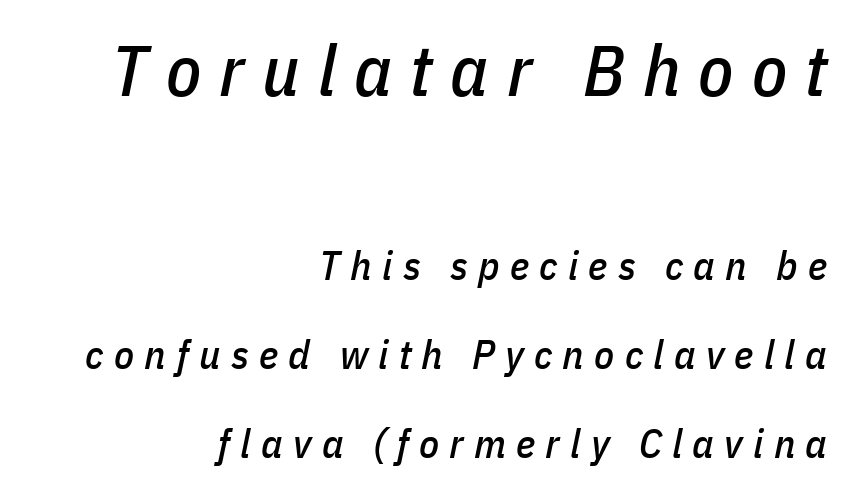
The image shows 72 px condensed type, italic (leaning right); set right-aligned, loose line spacing (2.18x), unusually wide letter spacing (+0.25 em), not underlined; the first (top) block is 1.76x larger; low stroke contrast and a medium x-height.
